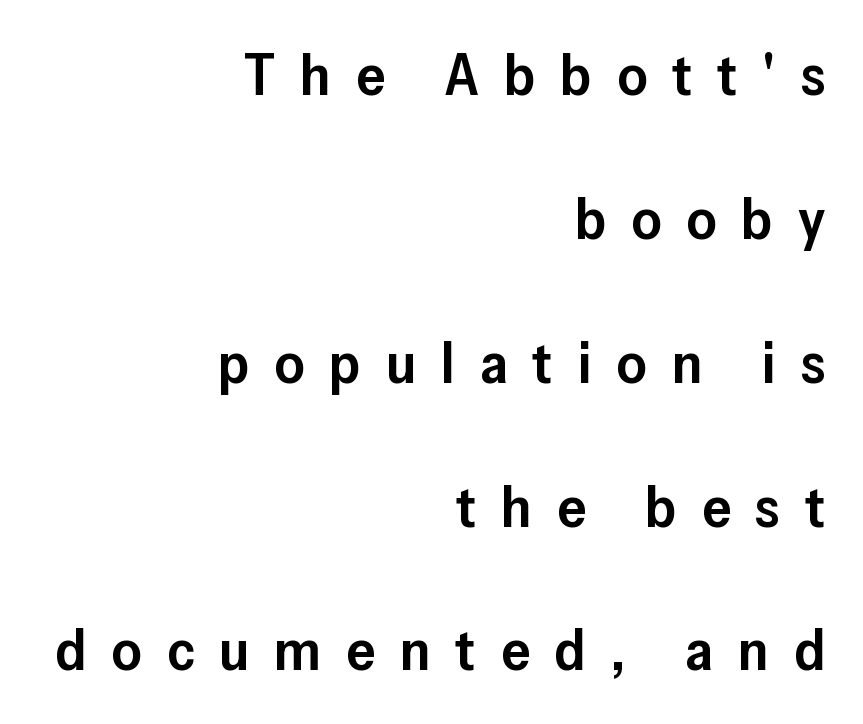
{"serif": "no", "italic": "no", "bold": "semi", "weight": "semibold", "width": "normal", "stroke_contrast": "low", "x_height": "medium", "monospaced": "no", "underline": "no", "align": "right", "line_spacing": "loose", "line_spacing_ratio": 2.48, "letter_spacing": "wide", "letter_spacing_em": 0.43, "glyph_px": 58}
